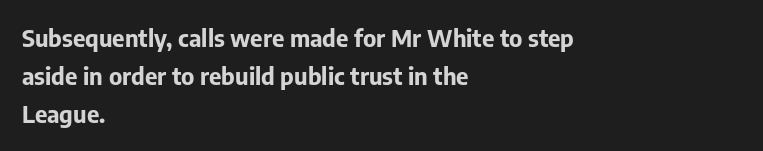
{"italic": "no", "bold": "yes", "underline": "no", "align": "left", "line_spacing": "normal", "line_spacing_ratio": 1.58, "letter_spacing": "normal", "letter_spacing_em": 0.0, "glyph_px": 24}
